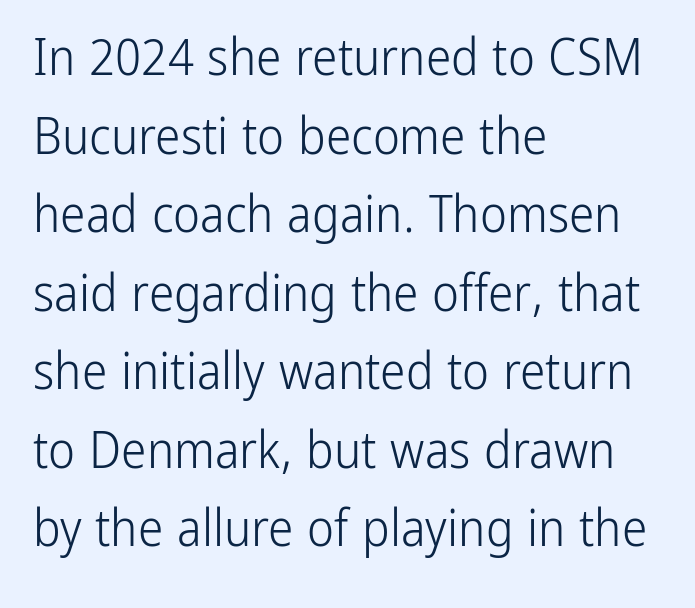
{"serif": "no", "italic": "no", "bold": "no", "weight": "light", "width": "condensed", "stroke_contrast": "low", "x_height": "medium", "monospaced": "no", "underline": "no", "align": "left", "line_spacing": "normal", "line_spacing_ratio": 1.54, "letter_spacing": "normal", "letter_spacing_em": 0.0, "glyph_px": 51}
